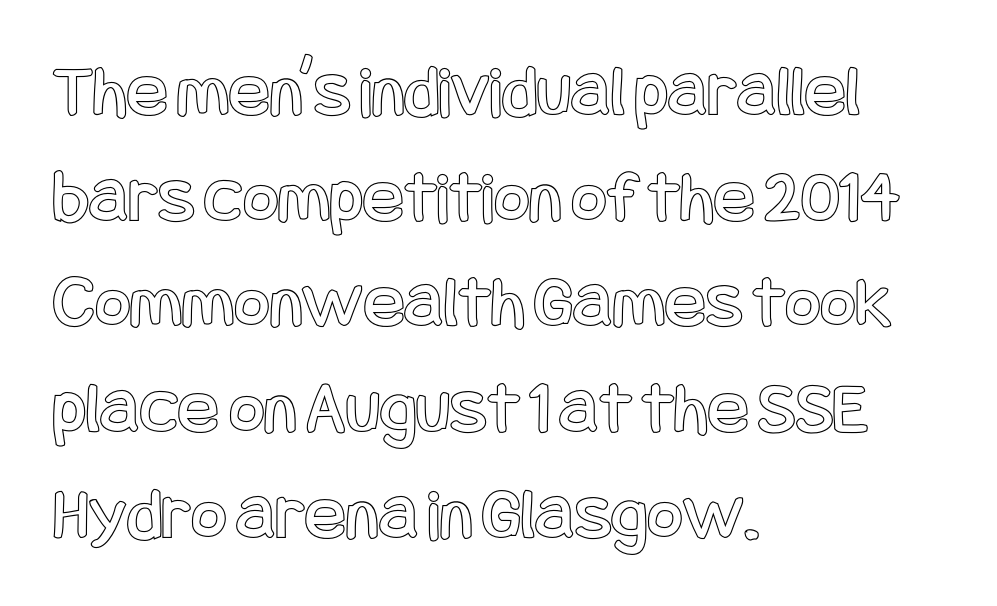
Q: Is the text italic (slanted)? A: No, it is upright.
Q: Is the text underlined? A: No.
Q: How is the paragraph aligned? A: Left-aligned.
Q: Is the spacing between letters normal or unusually wide? A: Normal.
Q: Is the spacing between lines tight, normal or loose? A: Normal.
Q: Width (condensed, normal, or wide)? A: Condensed.
Q: x-height? A: Large.
